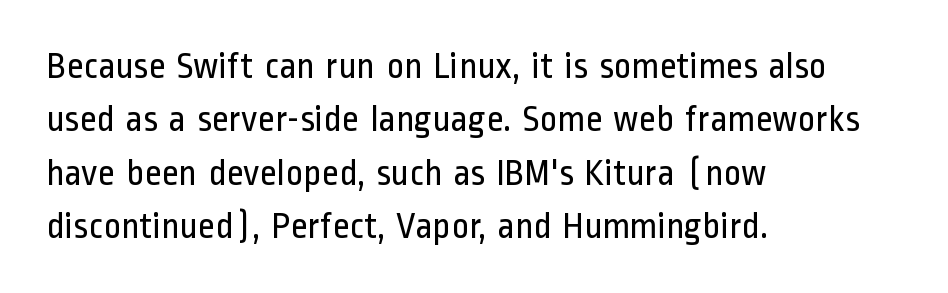
In terms of leading, this rendering sits right in the middle. No extra ink here — the face is not bold. Glance below the letters and you will spot only blank space. The line texture is even and compact thanks to regular tracking. These lines are set flush left with a ragged right edge.
